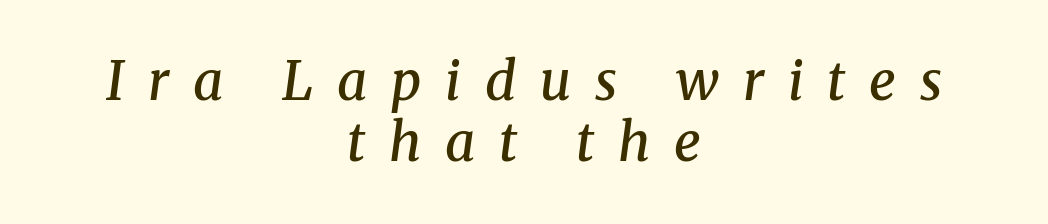
Is the type slanted? Yes — the strokes lean at a clear angle. This is serif lettering, the kind often seen in printed books. These lines are centered, leaving both edges ragged. Each glyph is drawn with semibold strokes, heavier than normal yet not fully bold.
